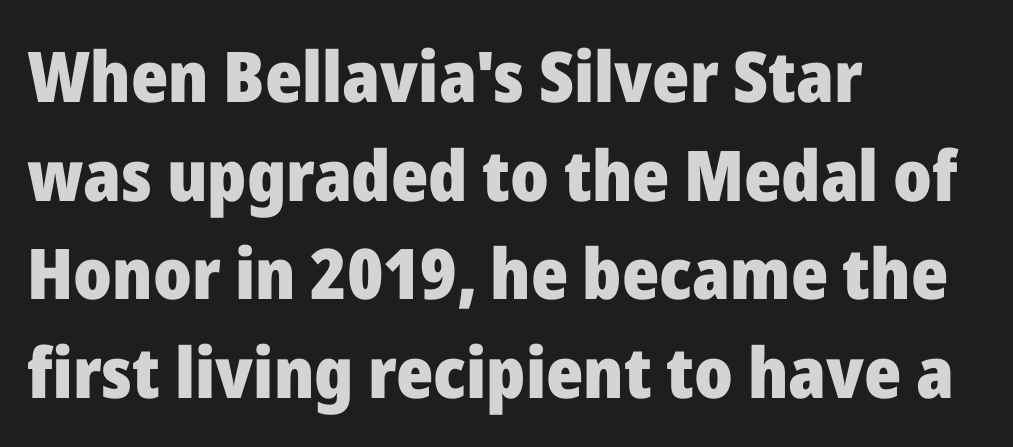
Q: Is the text bold? A: Yes.
Q: Is the text italic (slanted)? A: No, it is upright.
Q: Is the typeface a serif or a sans-serif typeface? A: Sans-serif.
Q: Is the text underlined? A: No.
Q: How is the paragraph aligned? A: Left-aligned.
Q: Is the spacing between letters normal or unusually wide? A: Normal.
Q: Is the spacing between lines tight, normal or loose? A: Normal.
Q: Width (condensed, normal, or wide)? A: Normal.
Q: Stroke contrast? A: Low.
Q: x-height? A: Medium.
Q: Monospaced? A: No.
